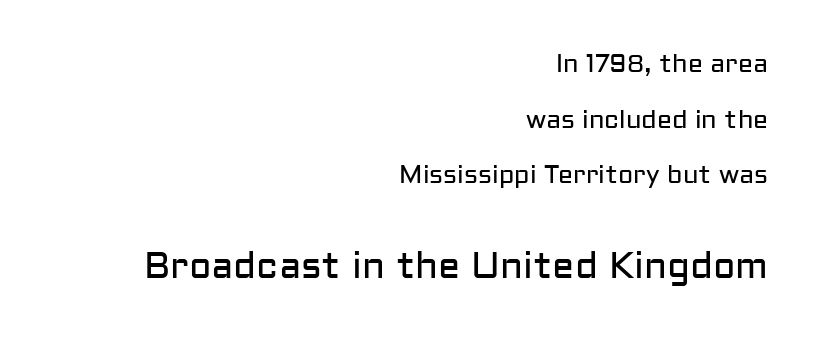
Q: Is the text bold? A: No.
Q: Is the text italic (slanted)? A: No, it is upright.
Q: Is the typeface a serif or a sans-serif typeface? A: Sans-serif.
Q: Is the text underlined? A: No.
Q: How is the paragraph aligned? A: Right-aligned.
Q: Is the spacing between letters normal or unusually wide? A: Normal.
Q: Is the spacing between lines tight, normal or loose? A: Loose.
Q: Which block of text is set in a larger size, the first (top) or the second (bottom)? A: The second (bottom) one.
Q: Width (condensed, normal, or wide)? A: Normal.
Q: Stroke contrast? A: Low.
Q: x-height? A: Medium.
Q: Monospaced? A: No.
